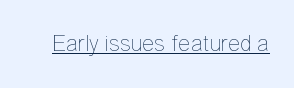
{"italic": "no", "bold": "no", "underline": "yes", "letter_spacing": "normal", "letter_spacing_em": 0.0, "glyph_px": 23}
